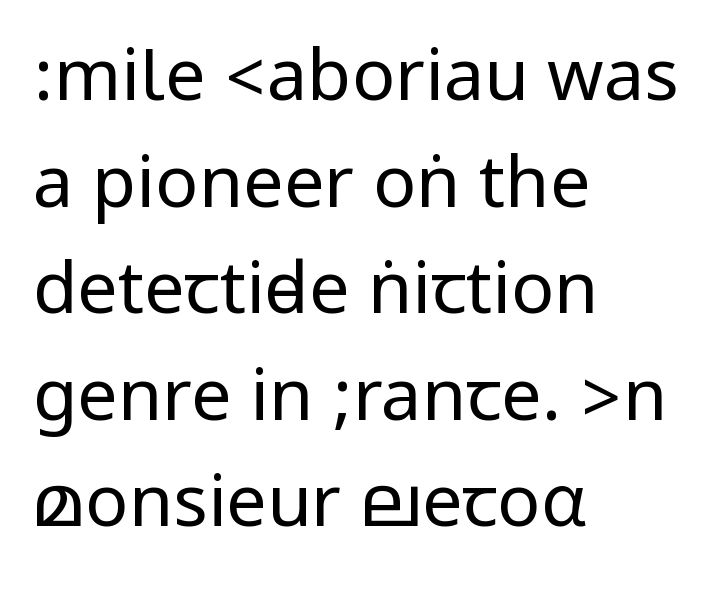
How would I describe the line gaps? Plain and ordinary. The passage shown has conventional tracking throughout. Quick note: underline off. Visually the block forms a straight wall on the left and a jagged coastline on the right.
